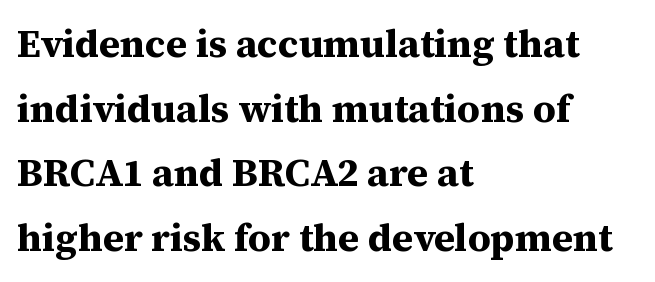
The image shows 39 px bold serif type, upright; set left-aligned, normal line spacing (1.66x), normal letter spacing, not underlined; medium stroke contrast and a medium x-height.
